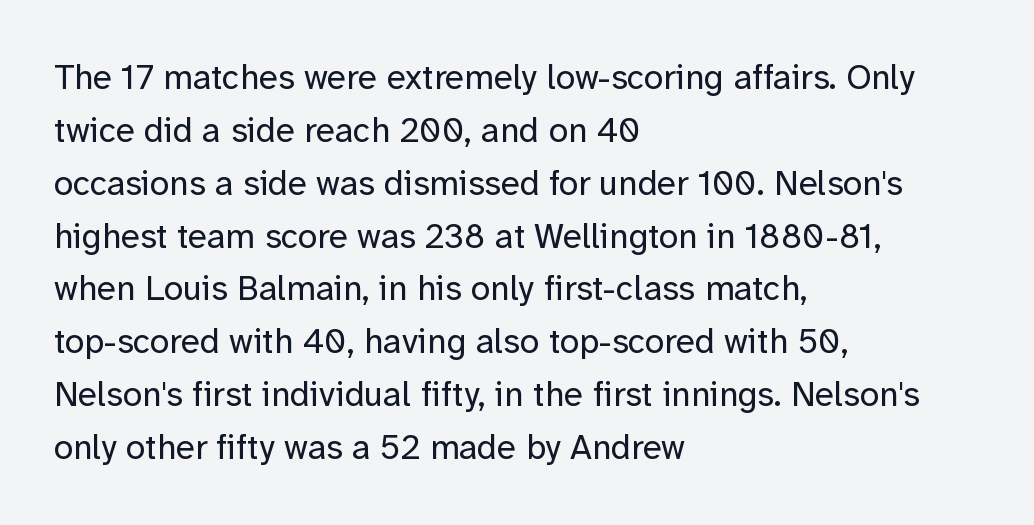
{"serif": "no", "italic": "no", "bold": "no", "weight": "regular", "width": "normal", "stroke_contrast": "low", "x_height": "medium", "monospaced": "no", "underline": "no", "align": "left", "line_spacing": "normal", "line_spacing_ratio": 1.51, "letter_spacing": "normal", "letter_spacing_em": 0.0, "glyph_px": 35}
